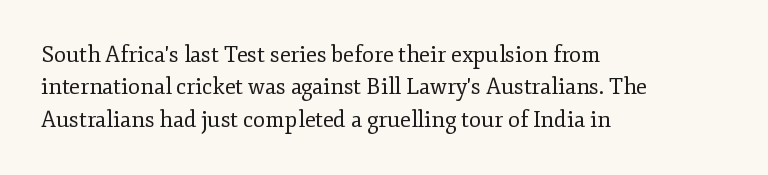
Q: Is the text bold? A: No.
Q: Is the text italic (slanted)? A: No, it is upright.
Q: Is the text underlined? A: No.
Q: How is the paragraph aligned? A: Left-aligned.
Q: Is the spacing between letters normal or unusually wide? A: Normal.
Q: Is the spacing between lines tight, normal or loose? A: Normal.
